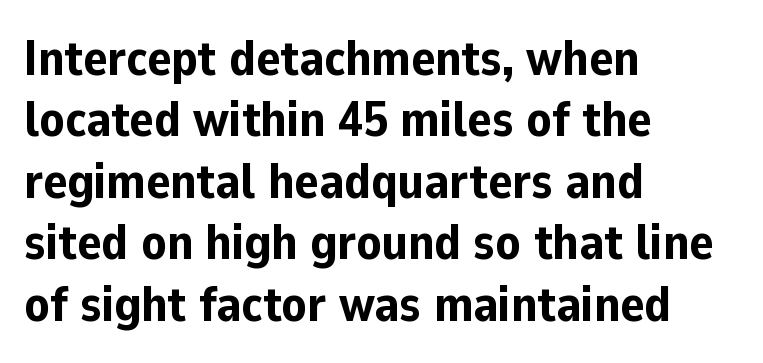
It's the straight-up-and-down kind of type. I'd describe the lettering as bold — thick and assertive. Alignment: flush left. Think of a printed novel: that variable character pitch is what you see here. The face used here is a sans, in the tradition of grotesques and geometrics. This rendering features lettering with no underline.
